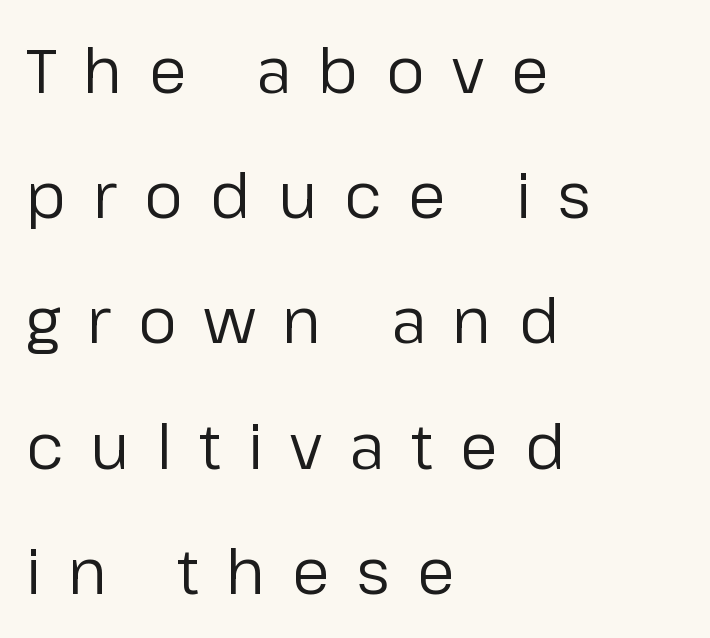
Posture: upright roman. A typesetter would call this leading open, well beyond the default. A light-to-regular cut is what we see here. The face used here is a sans, in the tradition of grotesques and geometrics.
